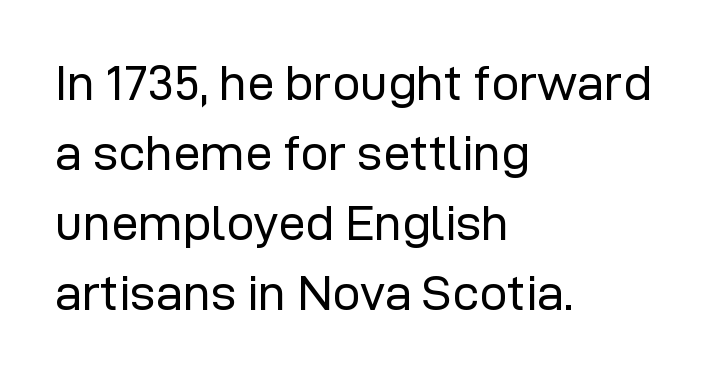
The image shows 49 px regular-weight sans-serif type, upright; set left-aligned, normal line spacing (1.43x), normal letter spacing, not underlined; low stroke contrast and a medium x-height.
